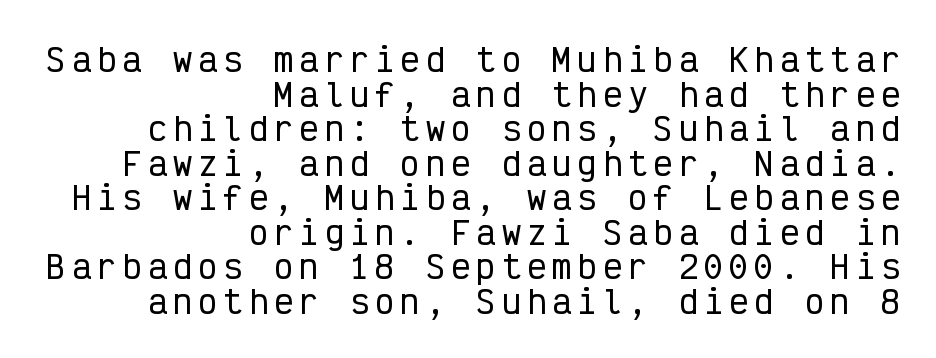
The image shows 32 px condensed sans-serif type, upright, monospaced; set right-aligned, tight line spacing (1.08x), not underlined; low stroke contrast and a medium x-height.
